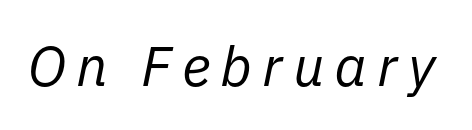
The image shows 56 px regular-weight type, italic (leaning right); set not underlined; low stroke contrast and a medium x-height.
